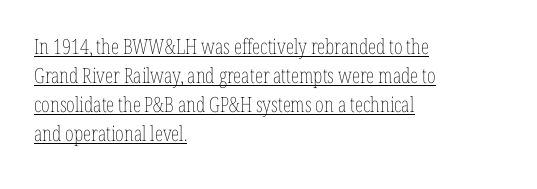
The image shows 21 px text type, upright; set left-aligned, normal line spacing (1.38x), normal letter spacing, underlined.
